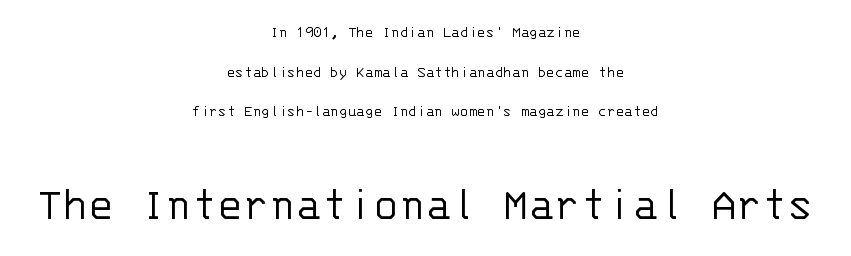
The image shows 48 px light sans-serif type, upright, monospaced; set centered, loose line spacing (2.47x), normal letter spacing, not underlined; the second (bottom) block is 3.0x larger; low stroke contrast and a large x-height.
